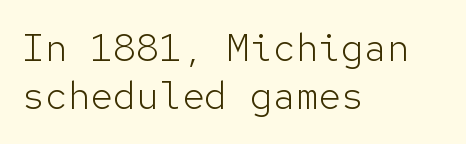
A normal amount of white space separates one row of letters from the next. Quick note: not italic, upright. The rendering anchors every line to the left-hand side. The weight tops out at a normal text grade. The rendering shows plain stroke endings on the letterforms — a sans-serif design. Glyph-to-glyph distance matches everyday printed text.
